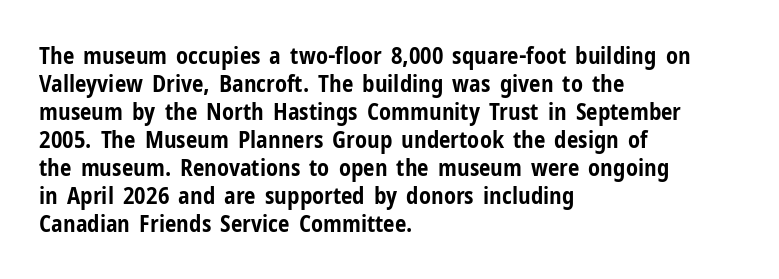
Q: Is the text bold? A: Yes.
Q: Is the text italic (slanted)? A: No, it is upright.
Q: Is the text underlined? A: No.
Q: How is the paragraph aligned? A: Left-aligned.
Q: Is the spacing between letters normal or unusually wide? A: Normal.
